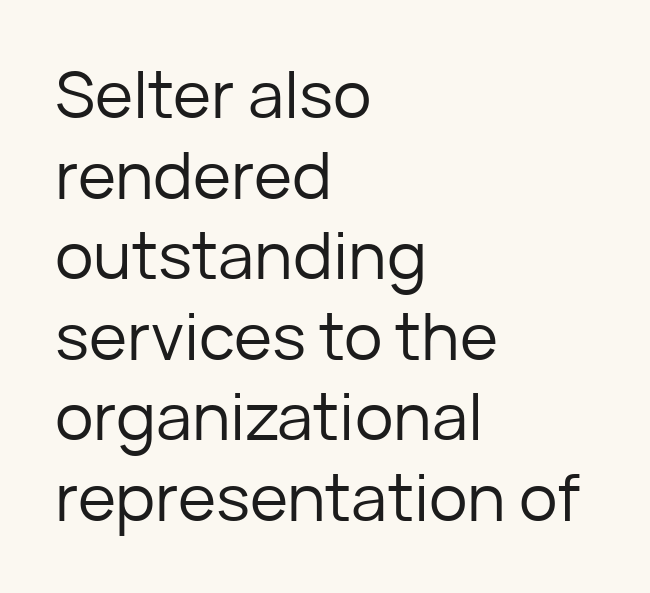
{"serif": "no", "italic": "no", "bold": "no", "weight": "regular", "width": "normal", "stroke_contrast": "low", "x_height": "medium", "monospaced": "no", "underline": "no", "align": "left", "line_spacing_ratio": 1.24, "letter_spacing": "normal", "letter_spacing_em": 0.0, "glyph_px": 65}
